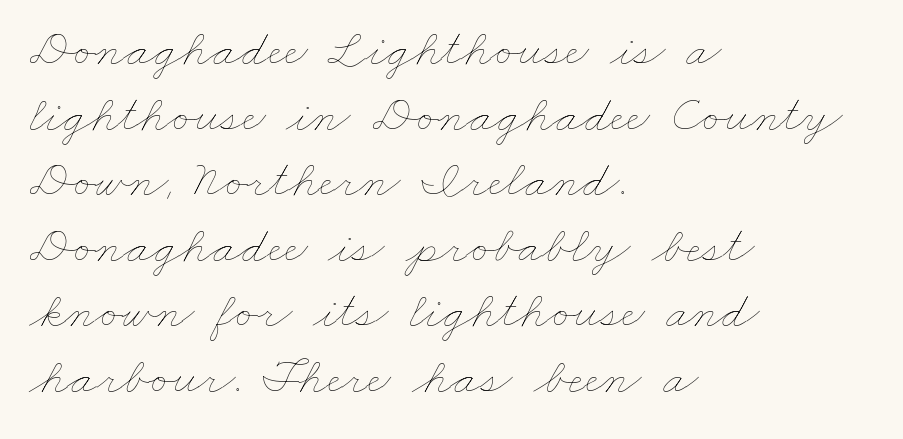
Q: Is the text bold? A: No.
Q: Is the text underlined? A: No.
Q: How is the paragraph aligned? A: Left-aligned.
Q: Is the spacing between letters normal or unusually wide? A: Normal.
Q: Is the spacing between lines tight, normal or loose? A: Normal.
Q: Width (condensed, normal, or wide)? A: Wide.
Q: Stroke contrast? A: Low.
Q: x-height? A: Small.
Q: Monospaced? A: No.
